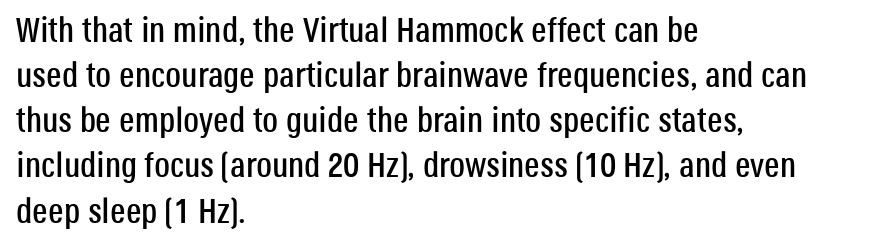
The image shows 35 px condensed sans-serif type, upright; set left-aligned, normal line spacing (1.29x), normal letter spacing, not underlined; low stroke contrast and a large x-height.
